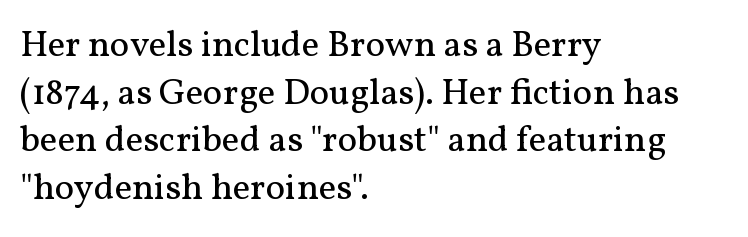
Q: Is the text bold? A: No.
Q: Is the text italic (slanted)? A: No, it is upright.
Q: Is the typeface a serif or a sans-serif typeface? A: Serif.
Q: Is the text underlined? A: No.
Q: How is the paragraph aligned? A: Left-aligned.
Q: Is the spacing between letters normal or unusually wide? A: Normal.
Q: Is the spacing between lines tight, normal or loose? A: Normal.
Q: Width (condensed, normal, or wide)? A: Normal.
Q: Stroke contrast? A: Medium.
Q: x-height? A: Medium.
Q: Monospaced? A: No.
